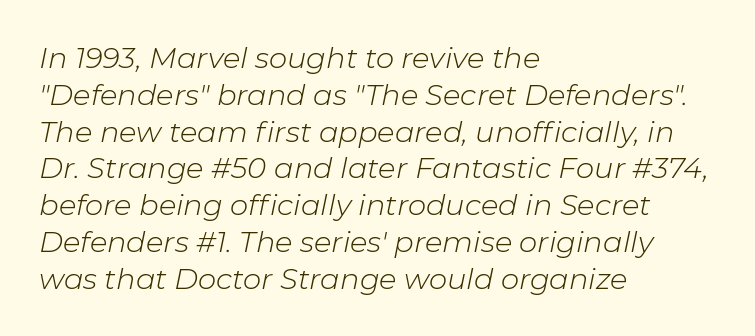
The image shows 29 px light type, italic (leaning right); set left-aligned, normal line spacing (1.27x), normal letter spacing, not underlined; low stroke contrast and a medium x-height.
